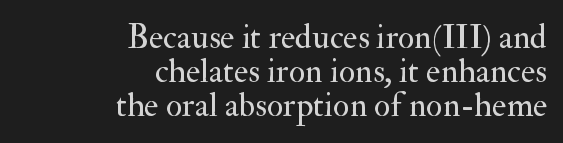
Q: Is the text bold? A: No.
Q: Is the text italic (slanted)? A: No, it is upright.
Q: Is the typeface a serif or a sans-serif typeface? A: Serif.
Q: Is the text underlined? A: No.
Q: How is the paragraph aligned? A: Right-aligned.
Q: Is the spacing between letters normal or unusually wide? A: Normal.
Q: Is the spacing between lines tight, normal or loose? A: Tight.
Q: Width (condensed, normal, or wide)? A: Normal.
Q: Stroke contrast? A: Medium.
Q: x-height? A: Small.
Q: Monospaced? A: No.
